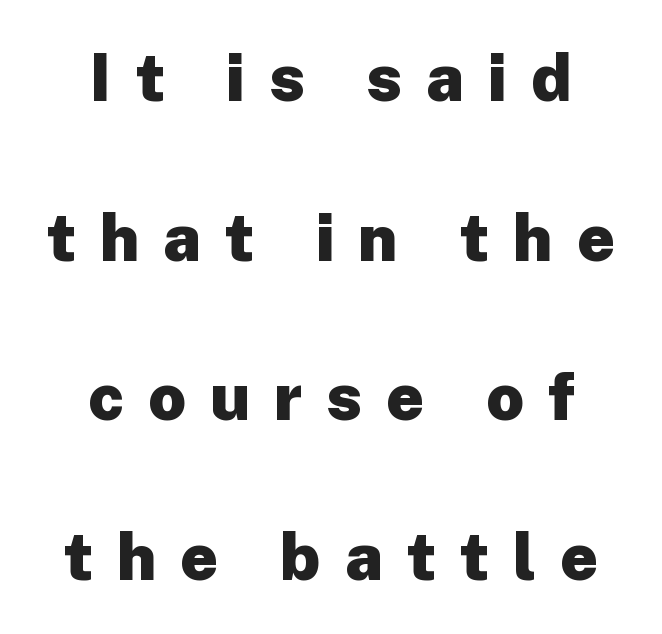
The characters look thick and weighty, a clear bold. Serifs: no, the terminals of the letterforms are clean. You could only call the tracking loose — the letters float apart. A student would call this center alignment; a typographer would say set centered.
